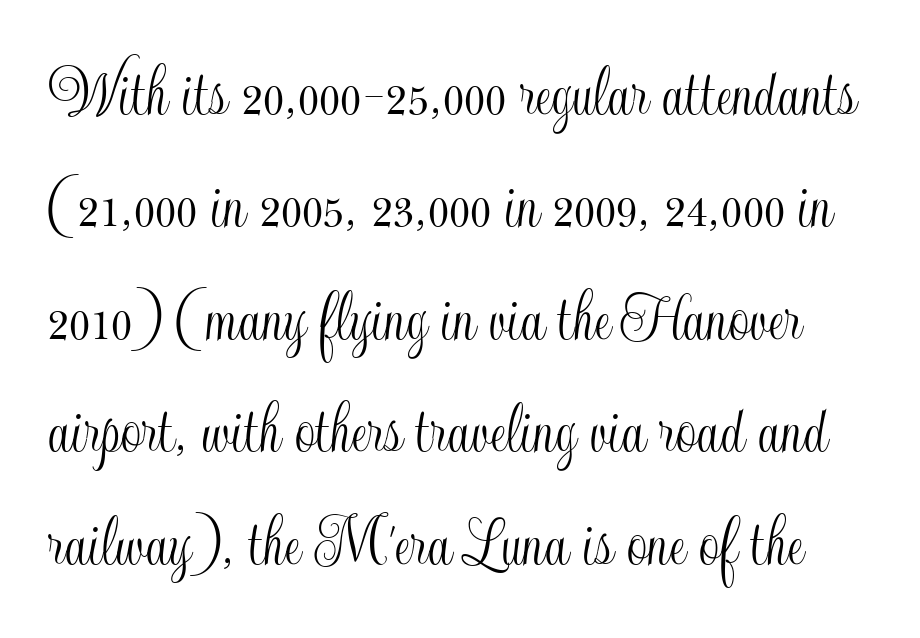
Q: Is the text italic (slanted)? A: Yes.
Q: Is the text underlined? A: No.
Q: Is the spacing between letters normal or unusually wide? A: Normal.
Q: Is the spacing between lines tight, normal or loose? A: Normal.
Q: Width (condensed, normal, or wide)? A: Condensed.
Q: x-height? A: Small.
Q: Monospaced? A: No.
